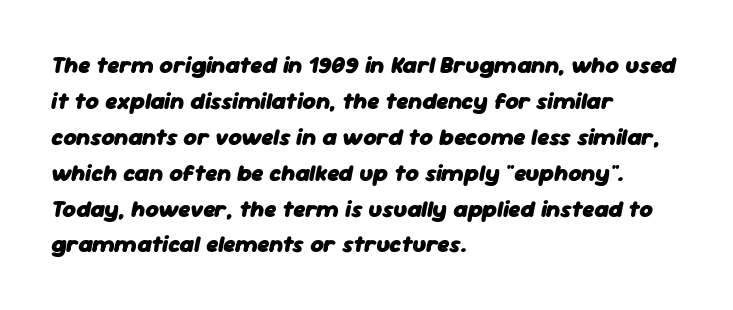
{"italic": "yes", "lean": "right", "slant_degrees": 11, "bold": "yes", "underline": "no", "align": "left", "line_spacing": "normal", "line_spacing_ratio": 1.56, "letter_spacing": "normal", "letter_spacing_em": 0.0, "glyph_px": 23}
